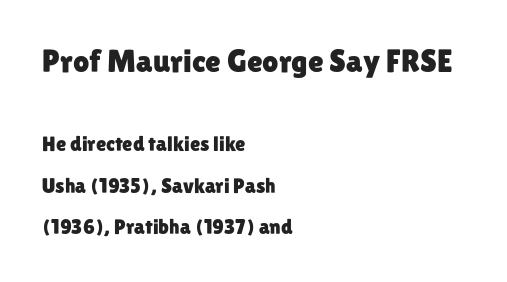
The image shows 32 px sans-serif type, upright; set left-aligned, loose line spacing (1.98x), normal letter spacing, not underlined; the first (top) block is 1.52x larger; low stroke contrast and a medium x-height.
